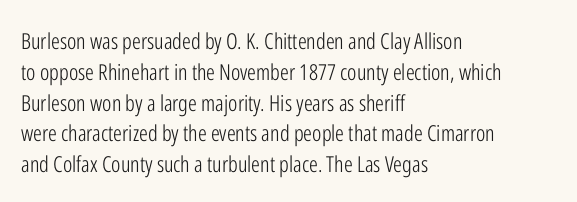
Summary of vertical rhythm: regular, with standard interline spacing. Short note: letters normally spaced. The font's upright variant was chosen for this text. Casual observation: everything's shoved over to the left.
